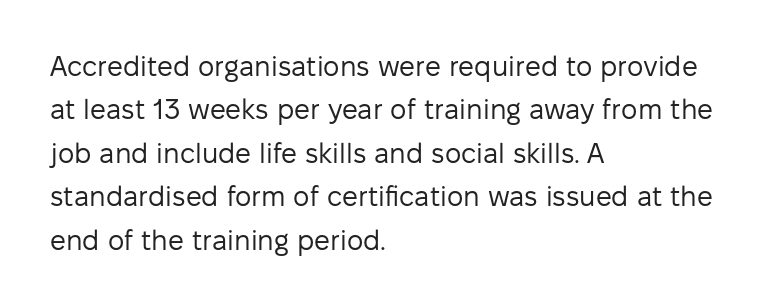
The image shows 28 px regular-weight sans-serif type, upright; set left-aligned, normal line spacing (1.55x), normal letter spacing, not underlined; low stroke contrast and a medium x-height.
